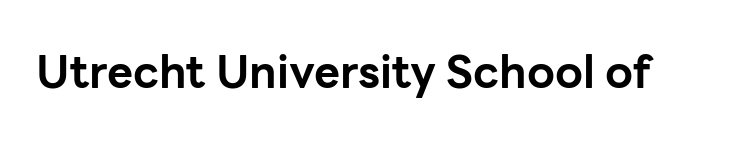
{"serif": "no", "italic": "no", "bold": "yes", "weight": "bold", "width": "normal", "stroke_contrast": "low", "x_height": "medium", "monospaced": "no", "underline": "no", "letter_spacing": "normal", "letter_spacing_em": 0.0, "glyph_px": 45}
